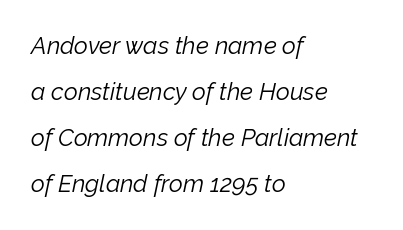
Q: Is the text bold? A: No.
Q: Is the text italic (slanted)? A: Yes, it leans right by about 12 degrees.
Q: Is the text underlined? A: No.
Q: How is the paragraph aligned? A: Left-aligned.
Q: Is the spacing between letters normal or unusually wide? A: Normal.
Q: Is the spacing between lines tight, normal or loose? A: Loose.
